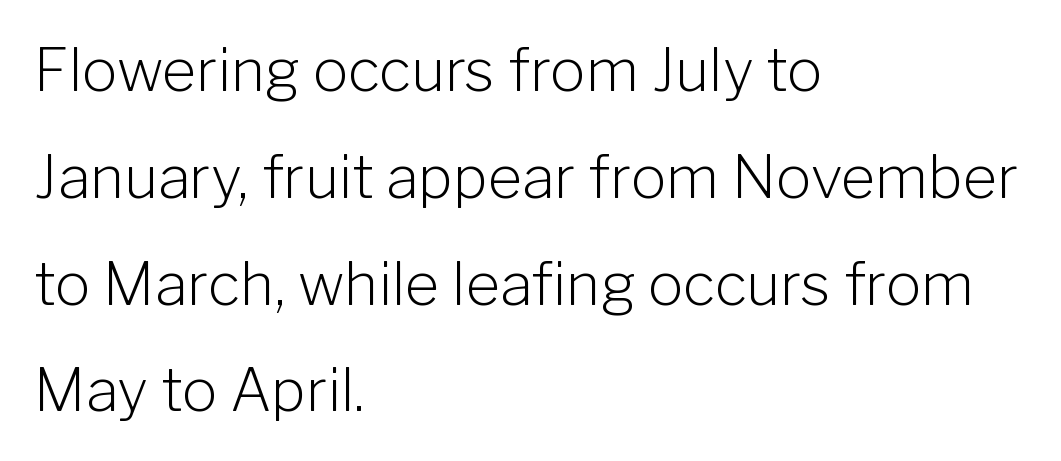
Q: Is the text bold? A: No.
Q: Is the text italic (slanted)? A: No, it is upright.
Q: Is the typeface a serif or a sans-serif typeface? A: Sans-serif.
Q: Is the text underlined? A: No.
Q: How is the paragraph aligned? A: Left-aligned.
Q: Is the spacing between letters normal or unusually wide? A: Normal.
Q: Width (condensed, normal, or wide)? A: Normal.
Q: Stroke contrast? A: Low.
Q: x-height? A: Medium.
Q: Monospaced? A: No.
